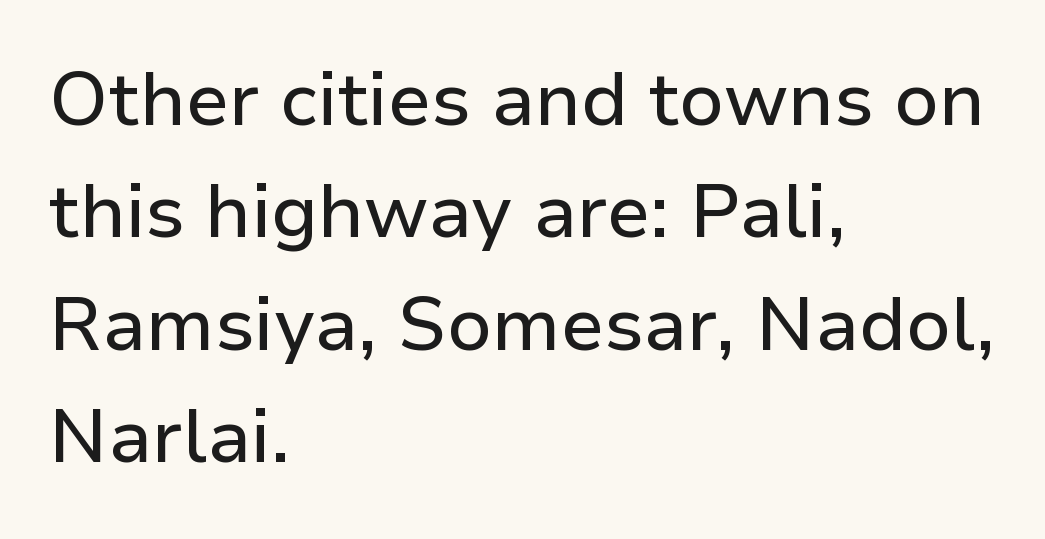
Q: Is the text italic (slanted)? A: No, it is upright.
Q: Is the typeface a serif or a sans-serif typeface? A: Sans-serif.
Q: Is the text underlined? A: No.
Q: How is the paragraph aligned? A: Left-aligned.
Q: Is the spacing between letters normal or unusually wide? A: Normal.
Q: Is the spacing between lines tight, normal or loose? A: Normal.
Q: Width (condensed, normal, or wide)? A: Normal.
Q: Stroke contrast? A: Low.
Q: x-height? A: Medium.
Q: Monospaced? A: No.
